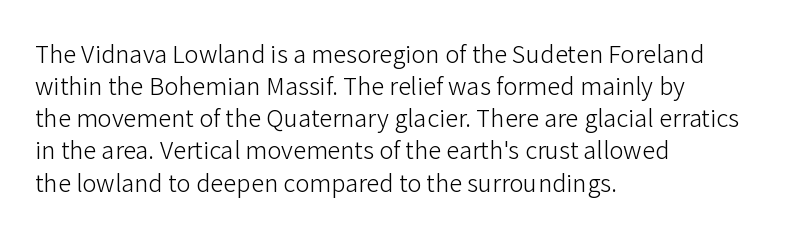
The image shows 24 px text type, upright; set left-aligned, normal line spacing (1.34x), normal letter spacing, not underlined.
